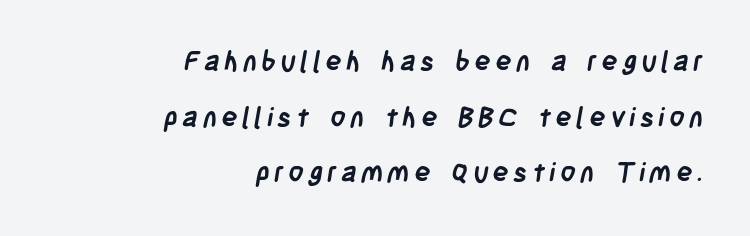
{"bold": "yes", "underline": "no", "align": "right", "line_spacing": "loose", "line_spacing_ratio": 2.06, "glyph_px": 27}
